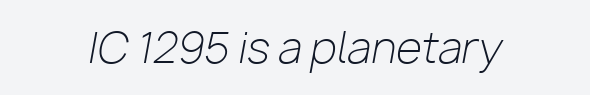
The image shows 42 px light type, italic (leaning right); set normal letter spacing, not underlined; low stroke contrast and a medium x-height.
